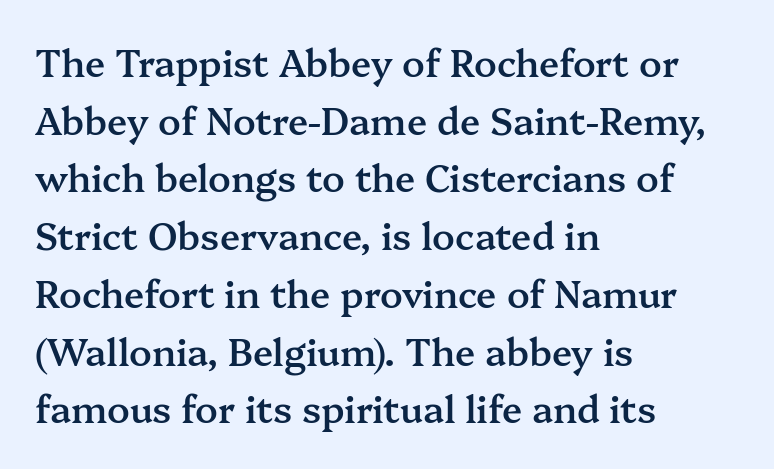
Alignment: flush left. These lines are composed in type with serifs. These words are printed semibold, heavier than regular yet not bold. The passage shown is typed in a proportional face where columns would drift.
